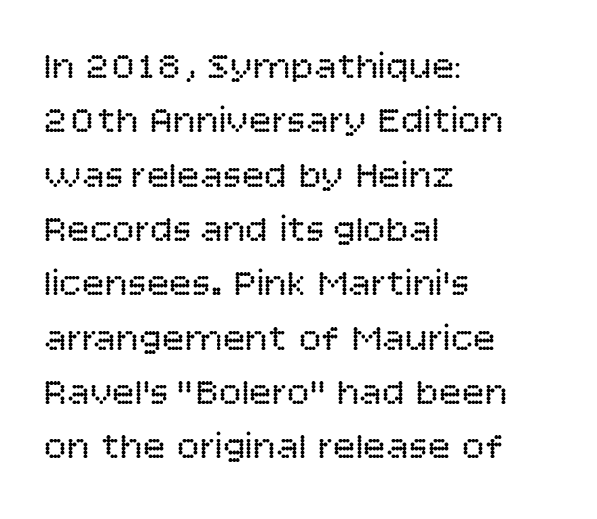
The image shows 38 px regular-weight sans-serif type, upright; set left-aligned, normal line spacing (1.43x), normal letter spacing, not underlined; low stroke contrast and a large x-height.
